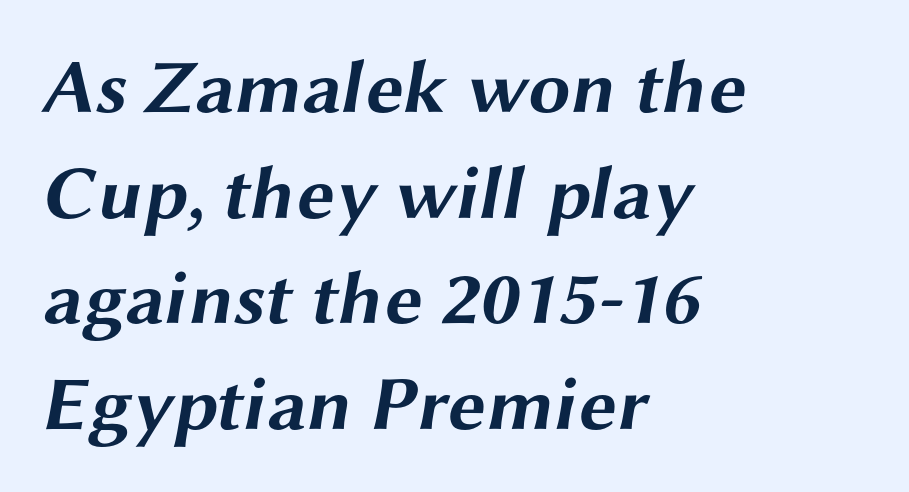
A typesetter would call this proportional, since set widths differ per character. Successive baselines arrive at the customary interval. If you drew a ruler down the left edge, every line would touch it. Rule under the text: the space is simply empty. Tracking value appears to be zero — textbook default spacing. Plenty of ink on the page — the face is bold.
